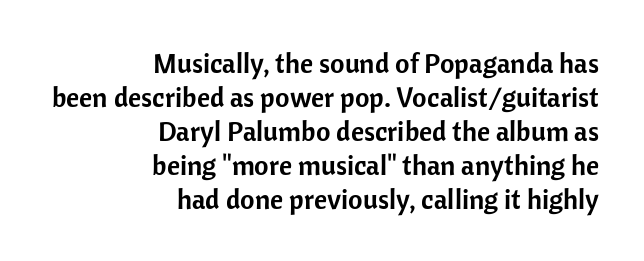
The image shows 28 px sans-serif type, upright; set right-aligned, line spacing 1.21x, normal letter spacing, not underlined; low stroke contrast and a medium x-height.
